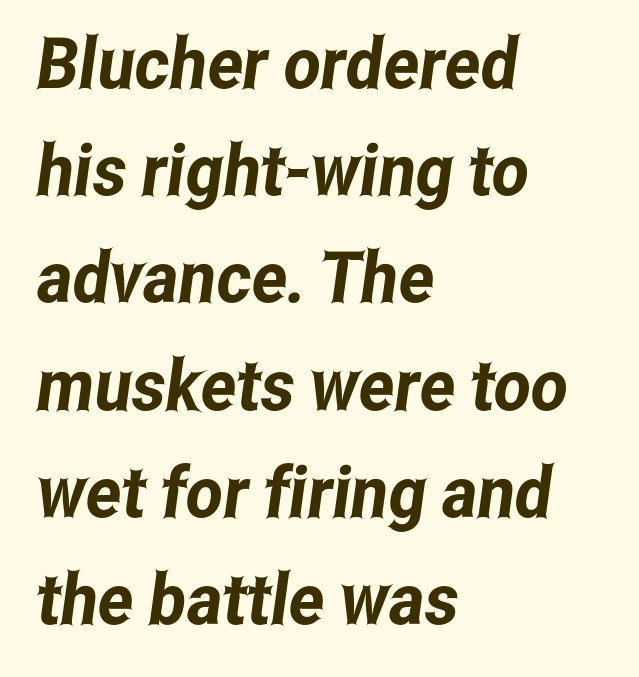
The image shows 71 px condensed sans-serif type; set left-aligned, normal line spacing (1.51x), normal letter spacing, not underlined; low stroke contrast and a medium x-height.
